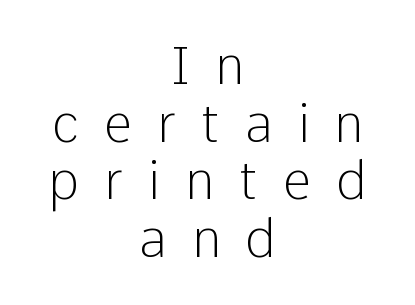
Every row of glyphs is offset so its center matches the block's center. Unlike a traditional serif, this face leaves its strokes unadorned. Cramped leading. Only glyphs here, with clear space below each row. The typesetting does not lean heavy: it is not bold.
